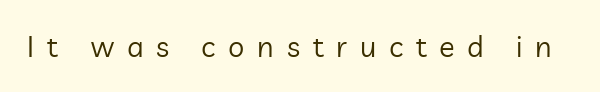
Character widths vary here, with narrow letters taking less room than wide ones. The face used here is a sans, in the tradition of grotesques and geometrics. Glyph-to-glyph distance is far greater than everyday printed text. Weight class: somewhere from thin through regular.
